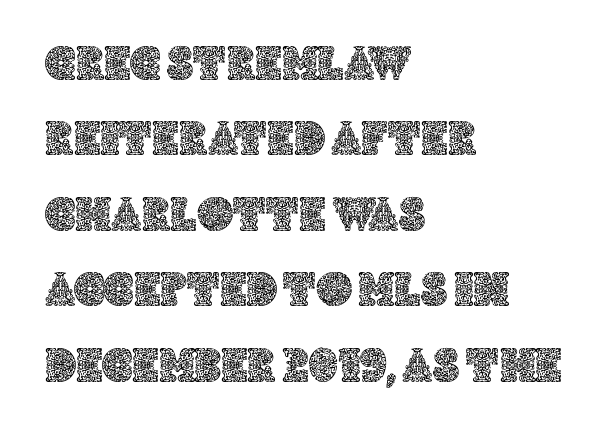
Q: Is the text italic (slanted)? A: No, it is upright.
Q: Is the text underlined? A: No.
Q: How is the paragraph aligned? A: Left-aligned.
Q: Is the spacing between letters normal or unusually wide? A: Normal.
Q: Is the spacing between lines tight, normal or loose? A: Normal.
Q: Width (condensed, normal, or wide)? A: Normal.
Q: x-height? A: Large.
Q: Monospaced? A: No.
